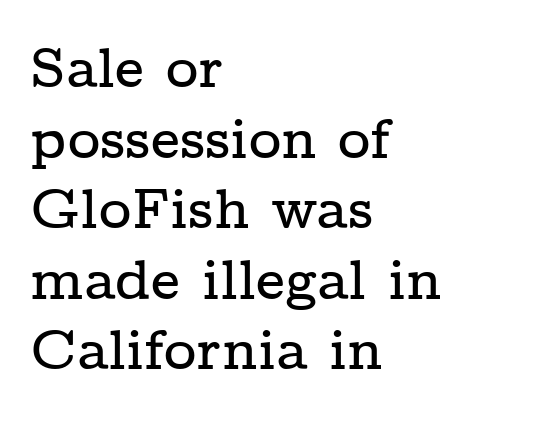
The image shows 56 px wide serif type, upright; set left-aligned, normal line spacing (1.26x), normal letter spacing, not underlined; low stroke contrast and a medium x-height.
